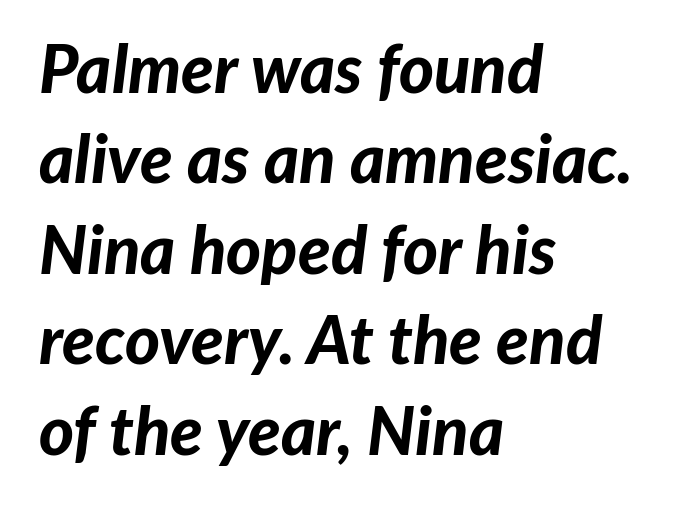
{"italic": "yes", "lean": "right", "slant_degrees": 7, "bold": "yes", "weight": "bold", "width": "normal", "stroke_contrast": "low", "x_height": "medium", "monospaced": "no", "underline": "no", "align": "left", "line_spacing": "normal", "line_spacing_ratio": 1.35, "letter_spacing": "normal", "letter_spacing_em": 0.0, "glyph_px": 67}
